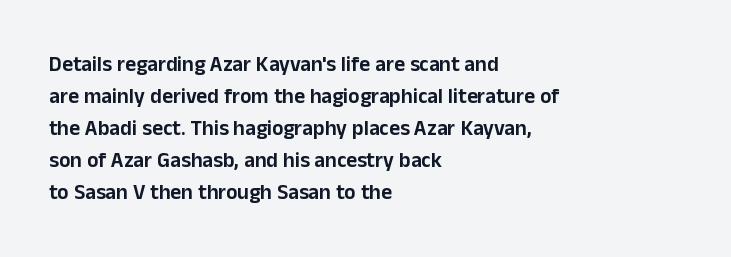
Spacing between characters is what you'd get straight out of the box. This sample is left-justified, so line endings fall wherever the words run out. Has an underline been added? It has not. Evenly set lines give the paragraph a standard silhouette. You can tell it's not italic because the verticals are truly vertical.
